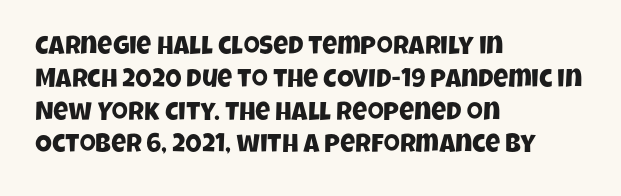
Q: Is the text underlined? A: No.
Q: How is the paragraph aligned? A: Left-aligned.
Q: Is the spacing between letters normal or unusually wide? A: Normal.
Q: Is the spacing between lines tight, normal or loose? A: Normal.
